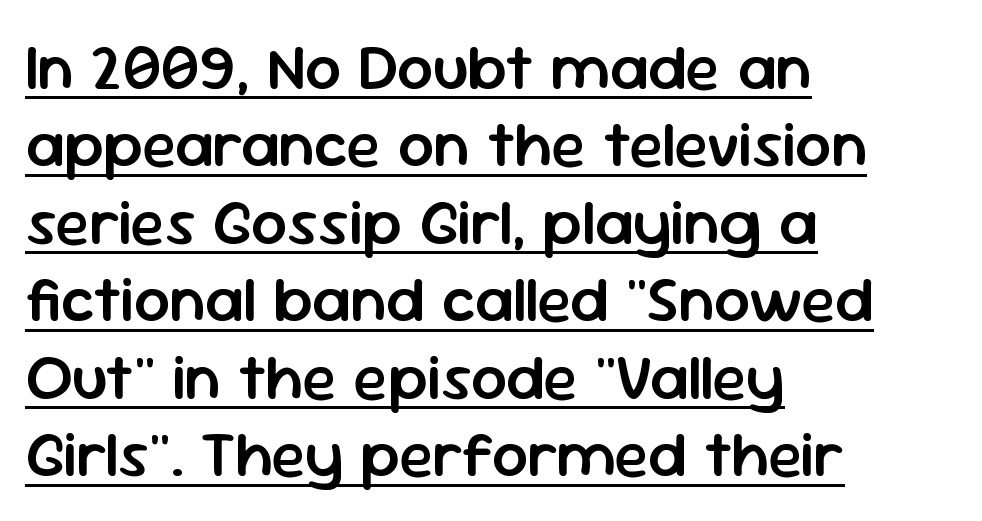
Q: Is the text bold? A: Semi-bold.
Q: Is the text italic (slanted)? A: No, it is upright.
Q: Is the typeface a serif or a sans-serif typeface? A: Sans-serif.
Q: Is the text underlined? A: Yes.
Q: How is the paragraph aligned? A: Left-aligned.
Q: Is the spacing between letters normal or unusually wide? A: Normal.
Q: Width (condensed, normal, or wide)? A: Normal.
Q: Stroke contrast? A: Low.
Q: x-height? A: Medium.
Q: Monospaced? A: No.
